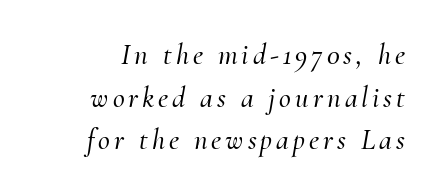
The image shows 29 px serif type, italic (leaning right); set normal line spacing (1.47x), not underlined; medium stroke contrast and a small x-height.
